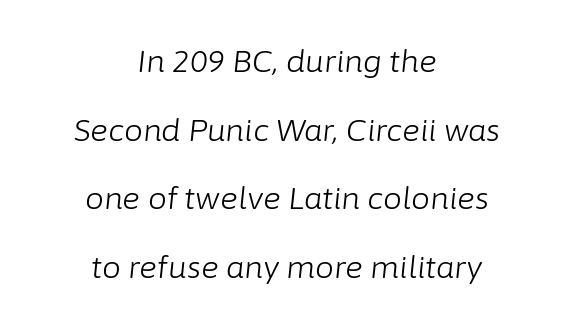
The letterforms sit shoulder to shoulder at normal distance. Yep, that's italic — everything's leaning. Layout note: lines centered. The passage shown stacks its lines with a broad gap. Is this a heavy cut? Hardly; it is regular or lighter.
